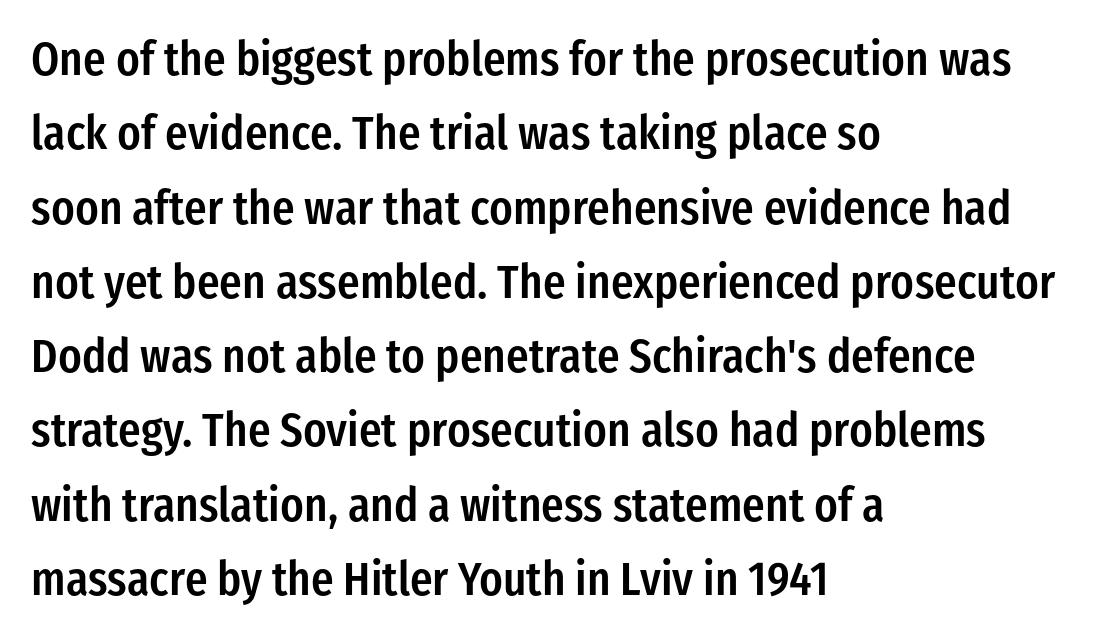
Q: Is the text bold? A: Semi-bold.
Q: Is the text italic (slanted)? A: No, it is upright.
Q: Is the typeface a serif or a sans-serif typeface? A: Sans-serif.
Q: Is the text underlined? A: No.
Q: How is the paragraph aligned? A: Left-aligned.
Q: Is the spacing between letters normal or unusually wide? A: Normal.
Q: Is the spacing between lines tight, normal or loose? A: Normal.
Q: Width (condensed, normal, or wide)? A: Condensed.
Q: Stroke contrast? A: Low.
Q: x-height? A: Medium.
Q: Monospaced? A: No.
